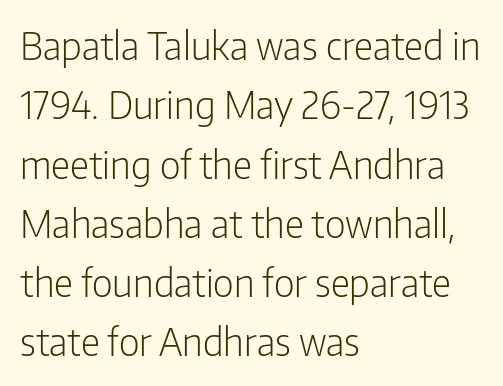
The image shows 38 px light, condensed sans-serif type, upright; set left-aligned, normal line spacing (1.56x), normal letter spacing, not underlined; low stroke contrast and a medium x-height.
